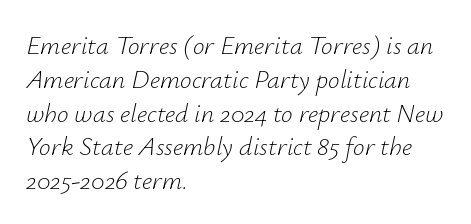
The image shows 26 px text type, italic (leaning right); set left-aligned, normal line spacing (1.3x), normal letter spacing, not underlined.
